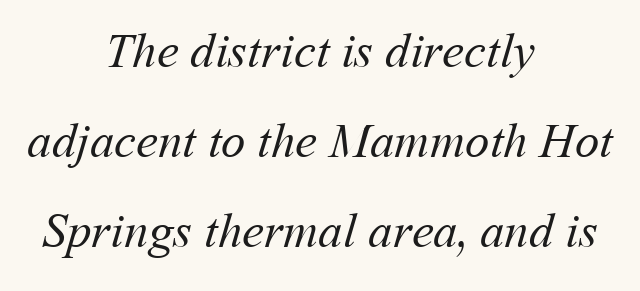
Check the space under the baseline: it is left empty. If you folded the block vertically in half, each line would mirror itself in length. Stem width sits at or under what a default text font uses. Nothing unusual about the tracking: characters are spaced as the font intends. Note the varied advance widths — an 'i' is clearly narrower than an 'm'.
